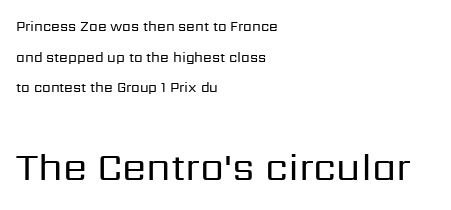
{"serif": "no", "italic": "no", "bold": "no", "weight": "regular", "width": "normal", "stroke_contrast": "low", "x_height": "medium", "monospaced": "no", "underline": "no", "align": "left", "line_spacing": "loose", "line_spacing_ratio": 2.18, "letter_spacing": "normal", "letter_spacing_em": 0.0, "larger_block": "second", "size_ratio": 2.79, "glyph_px": 39}
